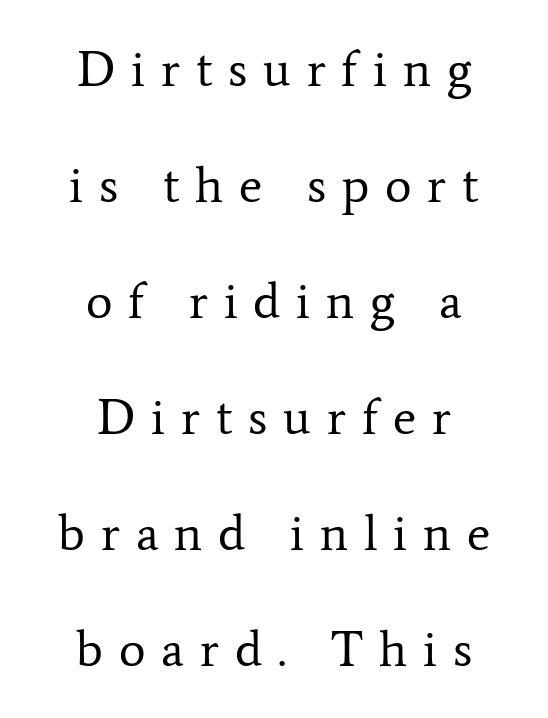
The image shows 50 px regular-weight serif type, upright; set centered, loose line spacing (2.32x), unusually wide letter spacing (+0.32 em), not underlined; low stroke contrast and a medium x-height.
